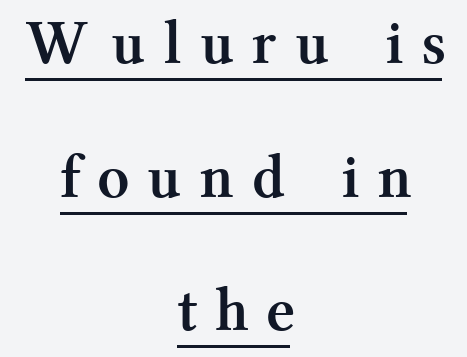
Descenders here cross a horizontal rule under the line. The letters stand upright; this is a roman face. In terms of leading, this rendering errs on the spacious side. Horizontal alignment here is central, giving a formal, balanced look. Is this a sans? No — the strokes have serifs. The passage shown is typed in a proportional face where columns would drift.
